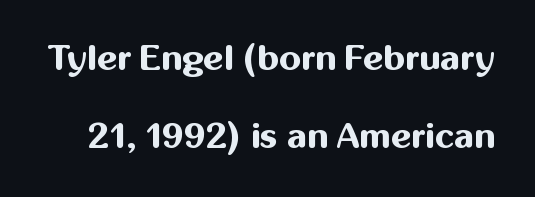
The image shows 35 px bold sans-serif type, upright; set loose line spacing (2.24x), normal letter spacing, not underlined; medium stroke contrast and a medium x-height.
